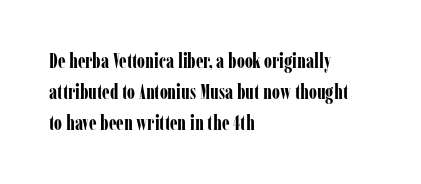
The image shows 20 px bold type, upright; set left-aligned, normal line spacing (1.54x), normal letter spacing, not underlined.
